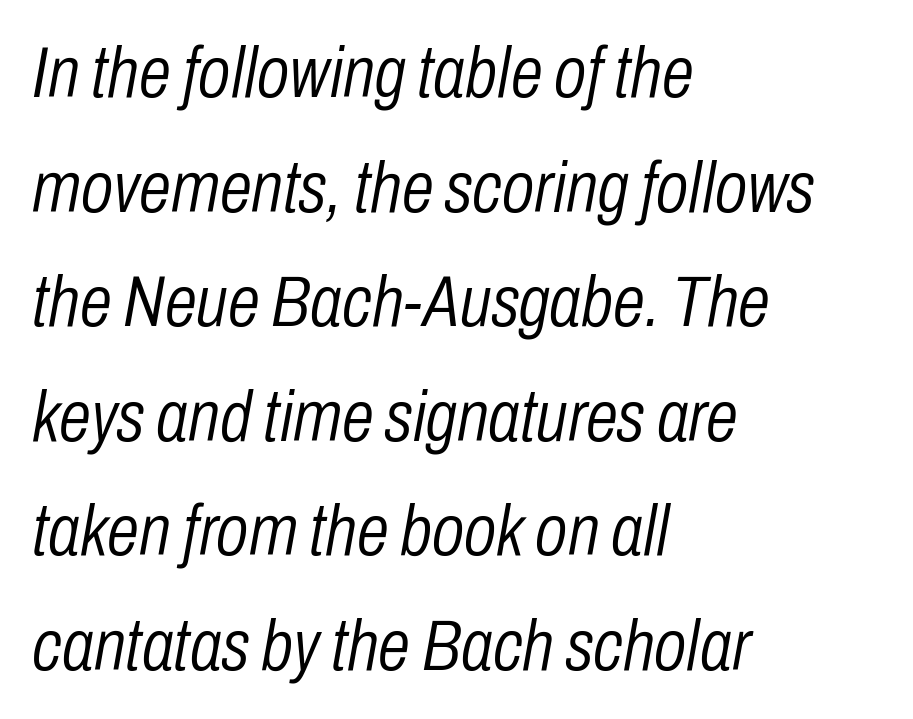
Unmarked baselines from the first word to the last. Casual observation: everything's shoved over to the left. A typesetter would call this zero additional tracking. Italic? Definitely — the glyphs are oblique. The line-height multiplier appears to be the usual default. The letters advance in unequal steps, a hallmark of proportional type.
